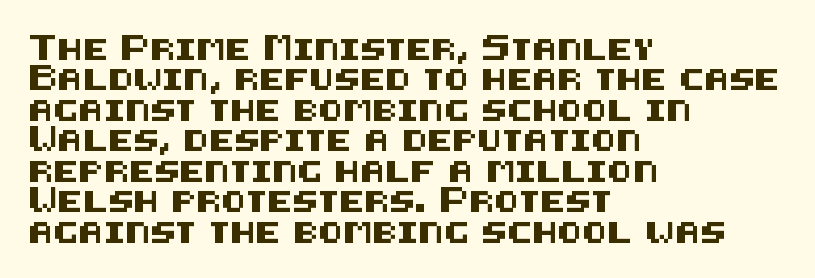
The image shows 21 px text type, upright; set left-aligned, normal line spacing (1.45x), normal letter spacing, not underlined.
